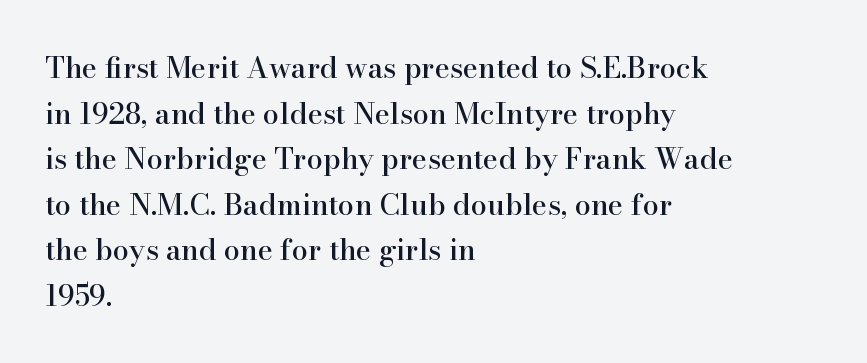
Q: Is the text italic (slanted)? A: No, it is upright.
Q: Is the typeface a serif or a sans-serif typeface? A: Serif.
Q: Is the text underlined? A: No.
Q: How is the paragraph aligned? A: Left-aligned.
Q: Is the spacing between letters normal or unusually wide? A: Normal.
Q: Is the spacing between lines tight, normal or loose? A: Normal.
Q: Width (condensed, normal, or wide)? A: Normal.
Q: Stroke contrast? A: High.
Q: x-height? A: Small.
Q: Monospaced? A: No.
